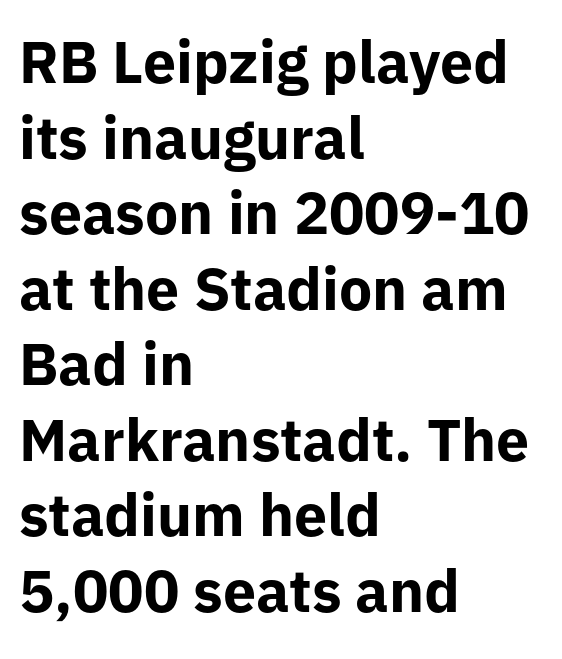
In terms of posture, this sample is upright. These lines are rendered in a variable-pitch font. Glance below the letters and you will spot only blank space. Compared with typical paragraphs, the rows here are spaced about the same.
